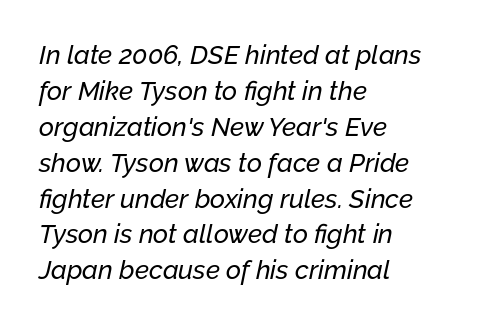
The image shows 26 px text type, italic (leaning right); set left-aligned, normal line spacing (1.38x), normal letter spacing, not underlined.
